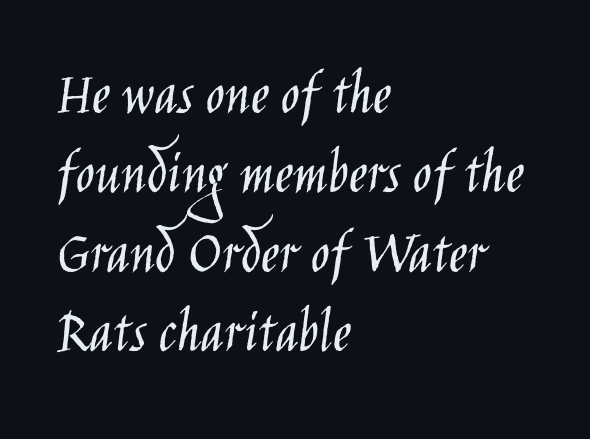
Q: Is the text bold? A: No.
Q: Is the text italic (slanted)? A: Yes.
Q: Is the typeface a serif or a sans-serif typeface? A: Sans-serif.
Q: Is the text underlined? A: No.
Q: How is the paragraph aligned? A: Left-aligned.
Q: Is the spacing between letters normal or unusually wide? A: Normal.
Q: Is the spacing between lines tight, normal or loose? A: Normal.
Q: Width (condensed, normal, or wide)? A: Condensed.
Q: Stroke contrast? A: Low.
Q: x-height? A: Large.
Q: Monospaced? A: No.
